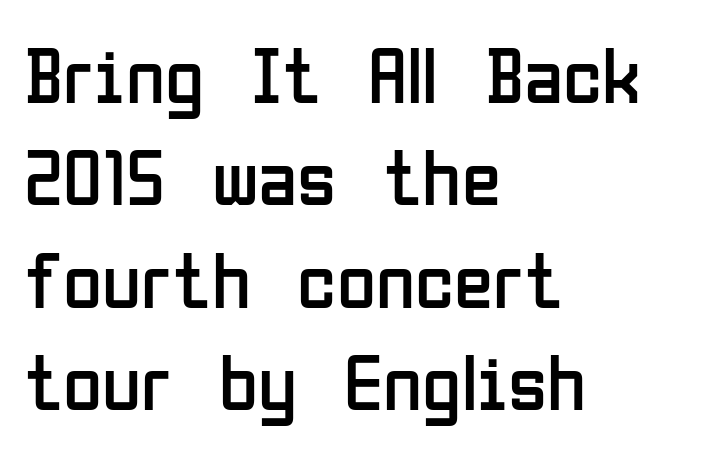
Q: Is the text bold? A: No.
Q: Is the text italic (slanted)? A: No, it is upright.
Q: Is the typeface a serif or a sans-serif typeface? A: Sans-serif.
Q: Is the text underlined? A: No.
Q: How is the paragraph aligned? A: Left-aligned.
Q: Is the spacing between letters normal or unusually wide? A: Normal.
Q: Is the spacing between lines tight, normal or loose? A: Normal.
Q: Width (condensed, normal, or wide)? A: Condensed.
Q: Stroke contrast? A: Low.
Q: x-height? A: Medium.
Q: Monospaced? A: No.
